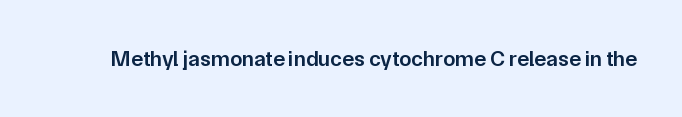
The image shows 22 px text type, upright; set normal letter spacing, not underlined.
